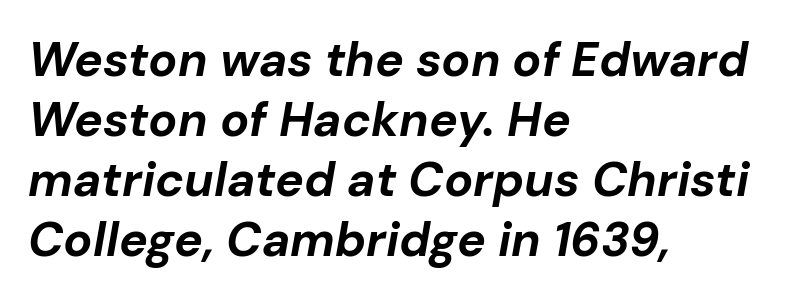
The image shows 48 px bold type, italic (leaning right); set left-aligned, normal line spacing (1.25x), normal letter spacing, not underlined; low stroke contrast and a medium x-height.
